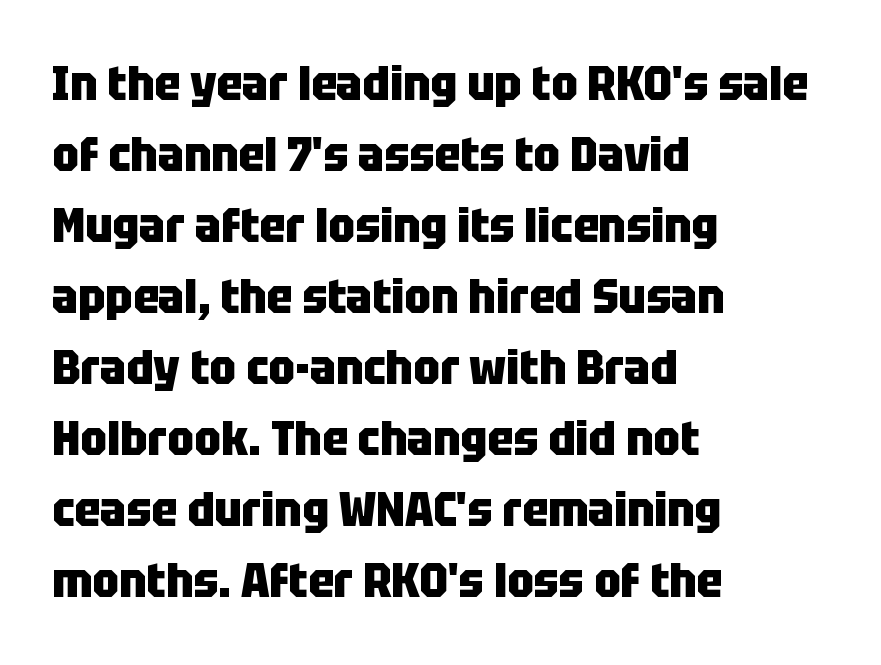
{"serif": "no", "italic": "no", "bold": "yes", "weight": "heavy", "width": "condensed", "stroke_contrast": "low", "x_height": "large", "monospaced": "no", "underline": "no", "align": "left", "line_spacing": "normal", "line_spacing_ratio": 1.48, "letter_spacing": "normal", "letter_spacing_em": 0.0, "glyph_px": 48}
